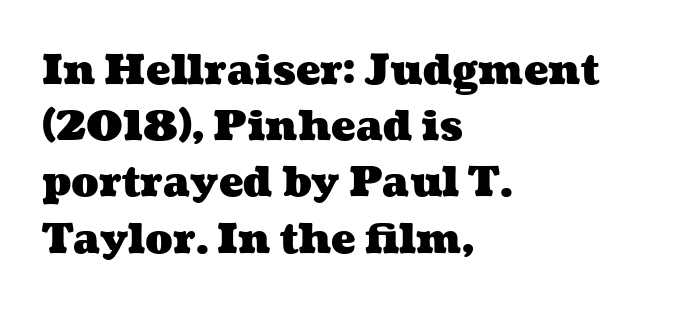
Emphasis by weight is at full strength: bold. Character widths vary here, with narrow letters taking less room than wide ones. Casual observation: everything's shoved over to the left. Summary of vertical rhythm: regular, with standard interline spacing. The space directly below the letters is spotless. Tracking here is standard; glyphs follow each other at the usual distance.
